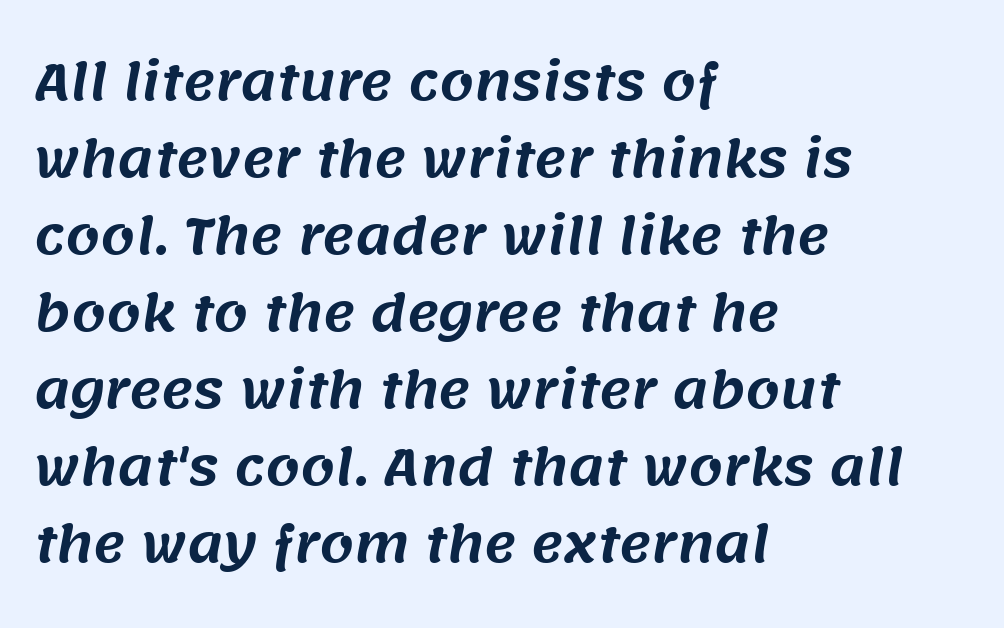
{"serif": "no", "width": "normal", "stroke_contrast": "medium", "x_height": "large", "monospaced": "no", "underline": "no", "align": "left", "line_spacing": "normal", "line_spacing_ratio": 1.57, "letter_spacing": "normal", "letter_spacing_em": 0.0, "glyph_px": 49}
